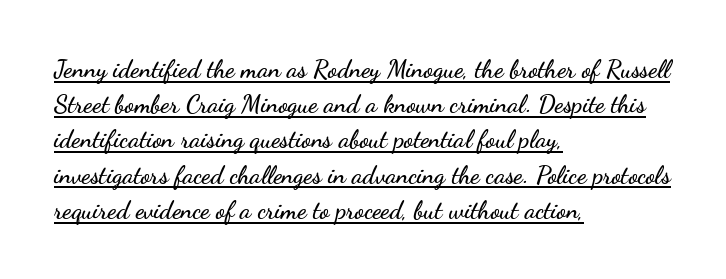
Between one letter and the next there's only the usual sliver of space. Regular leading. Reading down the block, your eye returns to a fixed left position each line.
